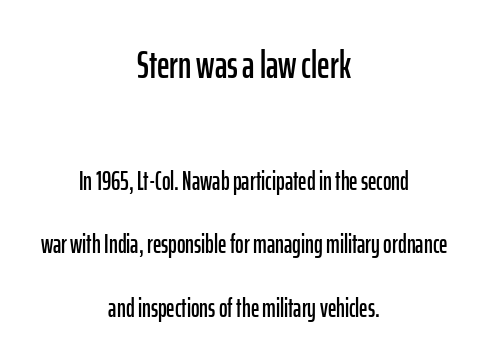
Q: Is the text italic (slanted)? A: No, it is upright.
Q: Is the typeface a serif or a sans-serif typeface? A: Sans-serif.
Q: Is the text underlined? A: No.
Q: How is the paragraph aligned? A: Centered.
Q: Is the spacing between letters normal or unusually wide? A: Normal.
Q: Is the spacing between lines tight, normal or loose? A: Loose.
Q: Which block of text is set in a larger size, the first (top) or the second (bottom)? A: The first (top) one.
Q: Width (condensed, normal, or wide)? A: Condensed.
Q: Stroke contrast? A: Low.
Q: x-height? A: Medium.
Q: Monospaced? A: No.
